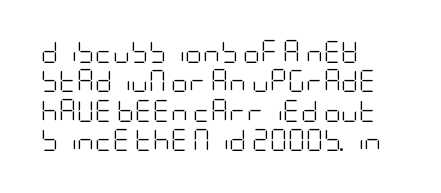
Bare-footed words on every line. Every stem runs plumb, perpendicular to the baseline. The typesetting does not lean heavy: it is not bold. Tracking value appears to be zero — textbook default spacing. The vertical gap from one line to the next is medium.
